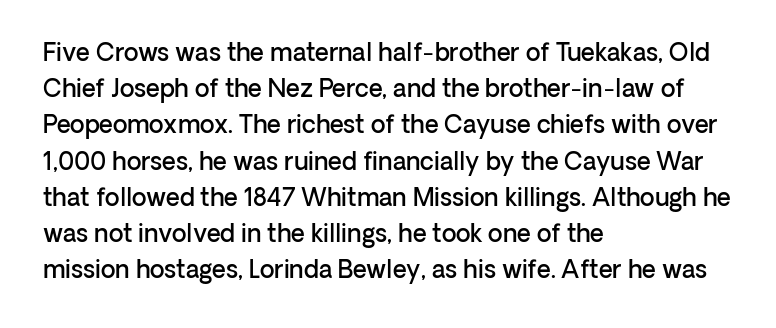
The image shows 24 px text type, upright; set left-aligned, normal line spacing (1.51x), normal letter spacing, not underlined.
